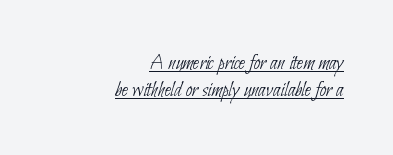
{"bold": "no", "underline": "yes", "align": "right", "line_spacing_ratio": 1.22, "letter_spacing": "normal", "letter_spacing_em": 0.0, "glyph_px": 22}
